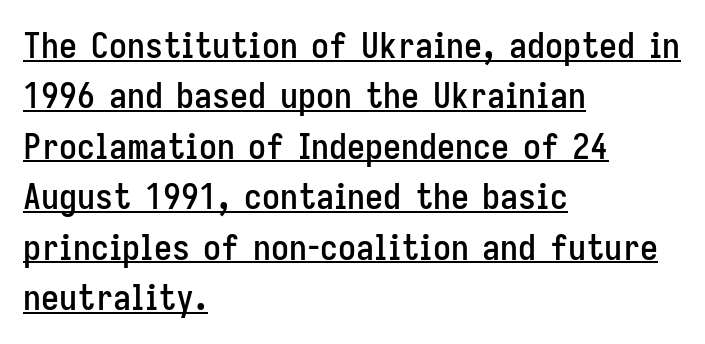
Designer's note — italics off, roman on. A rule runs beneath these lines of type. The face used here is proportionally spaced, like ordinary book or web type. Characters follow at the spacing the type designer built in.
